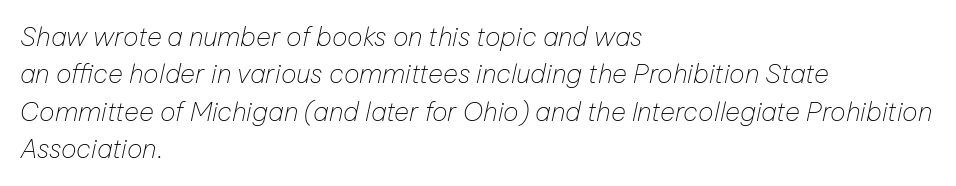
The image shows 26 px text type, italic (leaning right); set left-aligned, normal line spacing (1.44x), normal letter spacing, not underlined.
